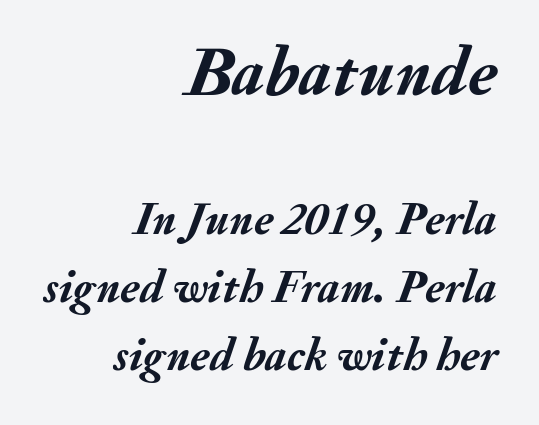
Q: Is the text bold? A: Yes.
Q: Is the text italic (slanted)? A: Yes, it leans right by about 20 degrees.
Q: Is the text underlined? A: No.
Q: How is the paragraph aligned? A: Right-aligned.
Q: Is the spacing between letters normal or unusually wide? A: Normal.
Q: Is the spacing between lines tight, normal or loose? A: Normal.
Q: Which block of text is set in a larger size, the first (top) or the second (bottom)? A: The first (top) one.
Q: Width (condensed, normal, or wide)? A: Normal.
Q: Stroke contrast? A: Medium.
Q: x-height? A: Small.
Q: Monospaced? A: No.
